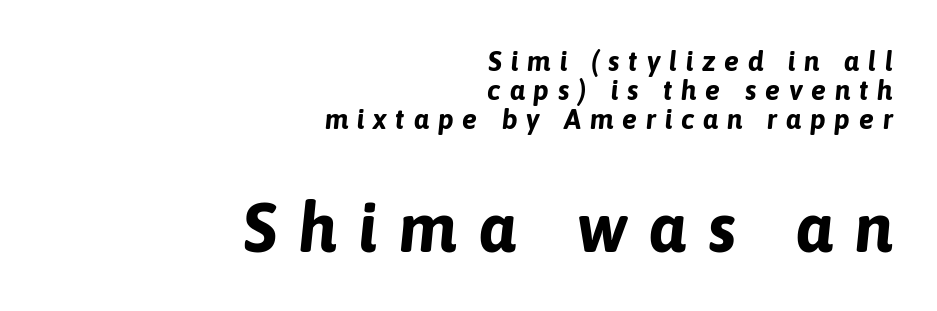
{"italic": "yes", "lean": "right", "slant_degrees": 6, "bold": "yes", "weight": "bold", "width": "normal", "stroke_contrast": "low", "x_height": "medium", "monospaced": "no", "underline": "no", "align": "right", "line_spacing": "tight", "line_spacing_ratio": 1.04, "letter_spacing": "wide", "letter_spacing_em": 0.31, "larger_block": "second", "size_ratio": 2.46, "glyph_px": 69}
